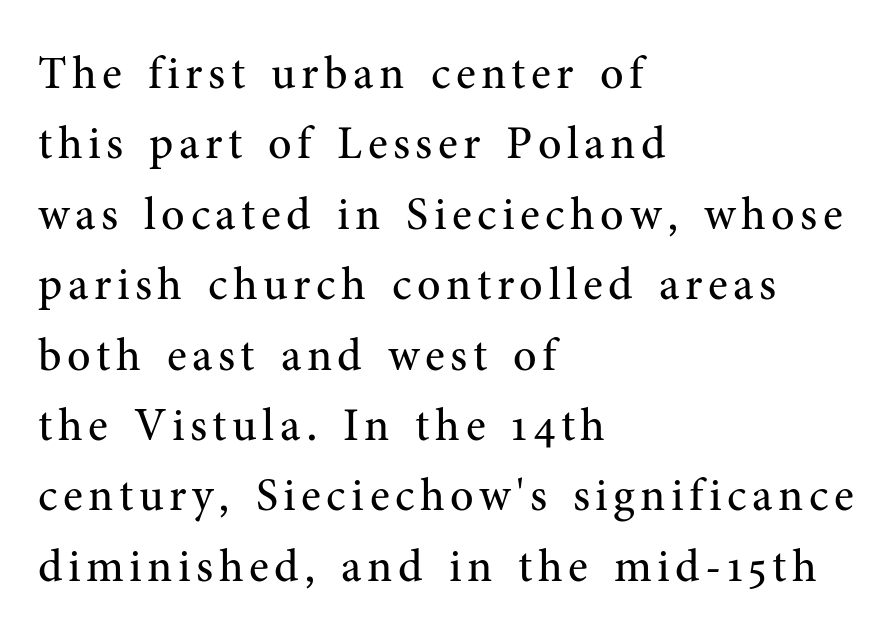
Serif or sans? Serif — the stroke terminals have little feet. You could not count columns in this text — the font is proportionally spaced. One glance says typical: line gaps are just what's usual. A student would call this left alignment; a typographer would say flush left, rag right.
